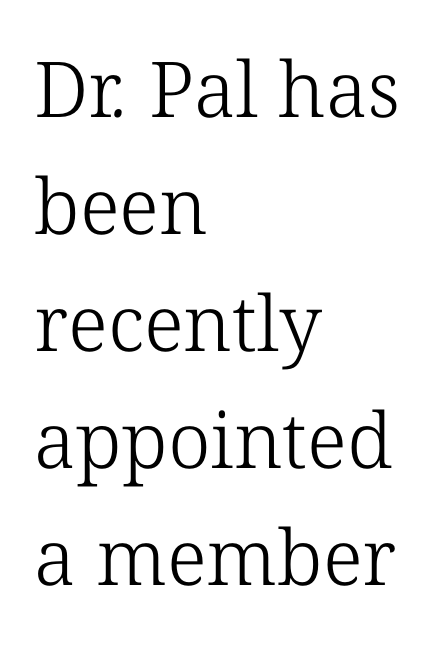
The image shows 77 px light serif type; set left-aligned, normal line spacing (1.52x), normal letter spacing, not underlined; low stroke contrast and a medium x-height.
